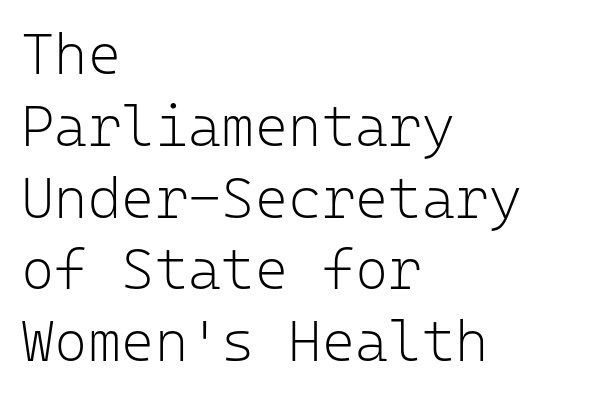
Q: Is the text bold? A: No.
Q: Is the text italic (slanted)? A: No, it is upright.
Q: Is the typeface a serif or a sans-serif typeface? A: Sans-serif.
Q: Is the text underlined? A: No.
Q: How is the paragraph aligned? A: Left-aligned.
Q: Is the spacing between letters normal or unusually wide? A: Normal.
Q: Is the spacing between lines tight, normal or loose? A: Normal.
Q: Width (condensed, normal, or wide)? A: Normal.
Q: Stroke contrast? A: Low.
Q: x-height? A: Medium.
Q: Monospaced? A: Yes.
